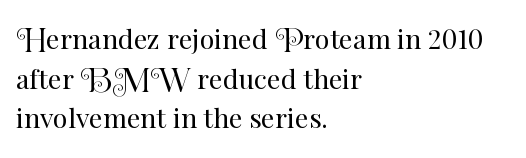
Notice how descenders clear the ascenders below comfortably — that's standard leading. Inter-character spacing is left at the font's built-in metrics. Bare-footed words on every line. The strokes are not fattened; the text isn't bold. A student would call this left alignment; a typographer would say flush left, rag right.
